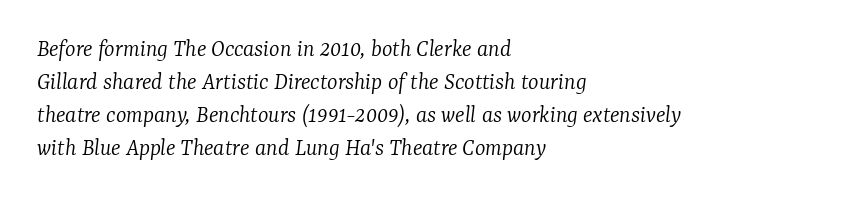
Q: Is the text bold? A: No.
Q: Is the text italic (slanted)? A: Yes, it leans right by about 7 degrees.
Q: Is the text underlined? A: No.
Q: How is the paragraph aligned? A: Left-aligned.
Q: Is the spacing between letters normal or unusually wide? A: Normal.
Q: Is the spacing between lines tight, normal or loose? A: Normal.
